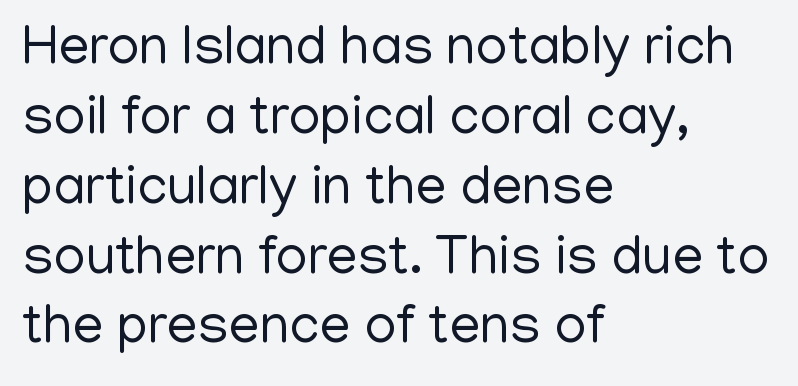
The letters advance in unequal steps, a hallmark of proportional type. Does the lettering tilt? It doesn't — this is upright. Counters stay open thanks to moderate or lighter strokes. Alignment: flush left. Regarding serifs, this sample does without them.
